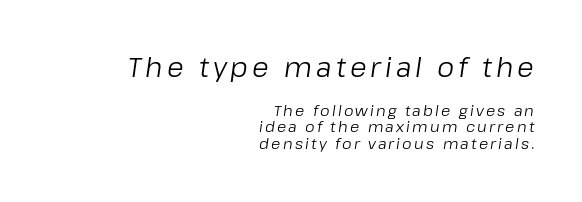
The image shows 27 px text type, italic (leaning right); set right-aligned, tight line spacing (1.09x), not underlined; the first (top) block is 1.8x larger.
